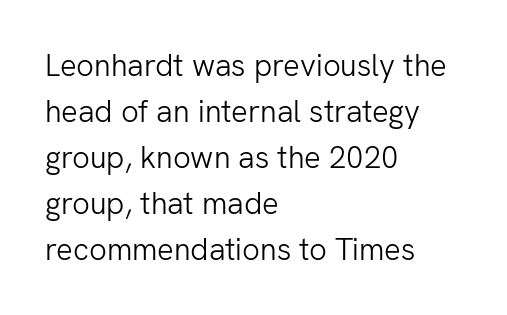
{"serif": "no", "italic": "no", "bold": "no", "weight": "light", "width": "normal", "stroke_contrast": "low", "x_height": "medium", "monospaced": "no", "underline": "no", "align": "left", "line_spacing": "normal", "line_spacing_ratio": 1.48, "letter_spacing": "normal", "letter_spacing_em": 0.0, "glyph_px": 31}
